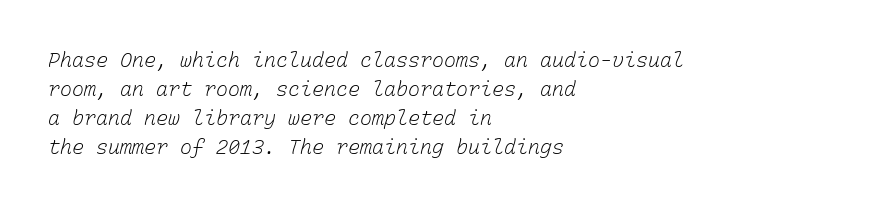
{"bold": "no", "underline": "no", "align": "left", "line_spacing": "normal", "line_spacing_ratio": 1.45, "letter_spacing": "normal", "letter_spacing_em": 0.0, "glyph_px": 20}
